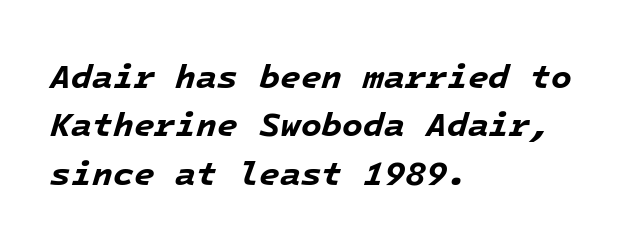
Q: Is the text bold? A: Yes.
Q: Is the text italic (slanted)? A: Yes, it leans right by about 16 degrees.
Q: Is the text underlined? A: No.
Q: How is the paragraph aligned? A: Left-aligned.
Q: Is the spacing between letters normal or unusually wide? A: Normal.
Q: Is the spacing between lines tight, normal or loose? A: Normal.
Q: Width (condensed, normal, or wide)? A: Normal.
Q: Stroke contrast? A: Low.
Q: x-height? A: Medium.
Q: Monospaced? A: Yes.
